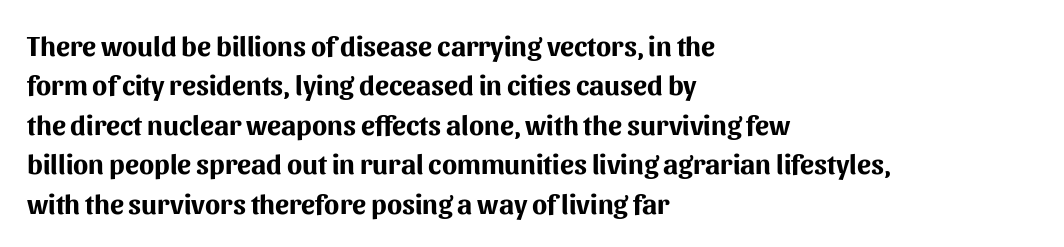
The image shows 28 px bold sans-serif type, upright; set left-aligned, normal line spacing (1.41x), normal letter spacing, not underlined; medium stroke contrast and a medium x-height.
